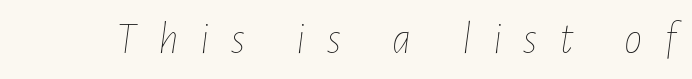
Q: Is the text bold? A: No.
Q: Is the text italic (slanted)? A: Yes, it leans right by about 7 degrees.
Q: Is the text underlined? A: No.
Q: Is the spacing between letters normal or unusually wide? A: Unusually wide.
Q: Width (condensed, normal, or wide)? A: Condensed.
Q: Stroke contrast? A: Low.
Q: x-height? A: Medium.
Q: Monospaced? A: No.
